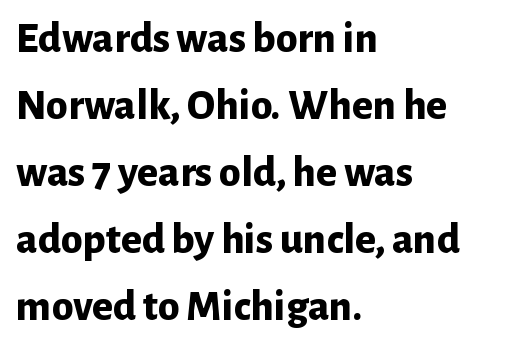
Q: Is the text bold? A: Yes.
Q: Is the text italic (slanted)? A: No, it is upright.
Q: Is the typeface a serif or a sans-serif typeface? A: Sans-serif.
Q: Is the text underlined? A: No.
Q: How is the paragraph aligned? A: Left-aligned.
Q: Is the spacing between letters normal or unusually wide? A: Normal.
Q: Is the spacing between lines tight, normal or loose? A: Normal.
Q: Width (condensed, normal, or wide)? A: Normal.
Q: Stroke contrast? A: Low.
Q: x-height? A: Medium.
Q: Monospaced? A: No.
